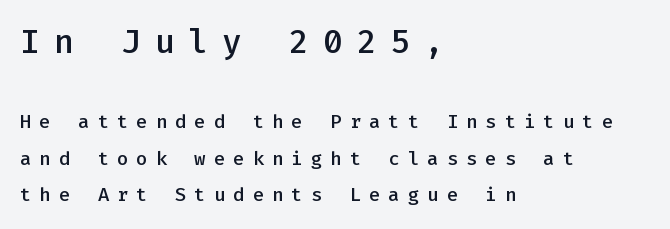
{"serif": "no", "italic": "no", "bold": "semi", "weight": "semibold", "width": "normal", "stroke_contrast": "low", "x_height": "medium", "monospaced": "yes", "underline": "no", "align": "left", "line_spacing": "loose", "line_spacing_ratio": 1.91, "letter_spacing": "wide", "letter_spacing_em": 0.42, "larger_block": "first", "size_ratio": 1.74, "glyph_px": 33}
